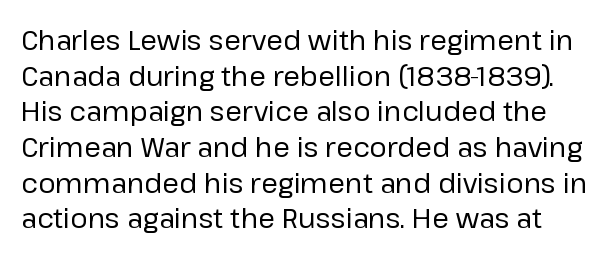
Only glyphs here, with clear space below each row. Does extra space separate the letters? No, they use regular spacing. Style check: upright. This sample keeps an unexceptional amount of space between lines. No extra ink here — the face is not bold.
